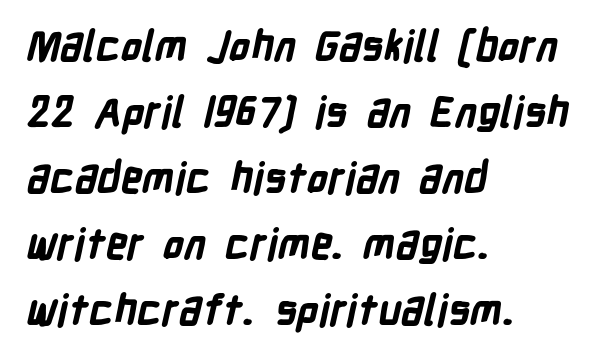
{"serif": "no", "bold": "yes", "weight": "bold", "width": "condensed", "stroke_contrast": "low", "x_height": "medium", "monospaced": "no", "underline": "no", "align": "left", "line_spacing": "normal", "line_spacing_ratio": 1.57, "letter_spacing": "normal", "letter_spacing_em": 0.0, "glyph_px": 42}
